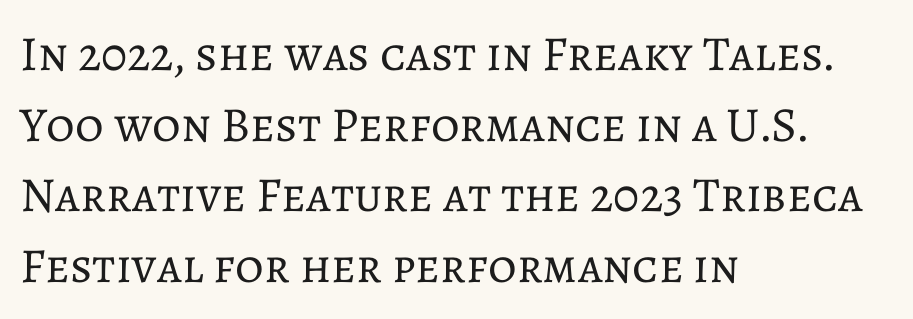
When letters stand straight like this, we call the style roman or upright. Does the copy run flush right? No — it runs flush left. Nothing unusual about the tracking: characters are spaced as the font intends. No chunkiness to these letters — they're not bold.
